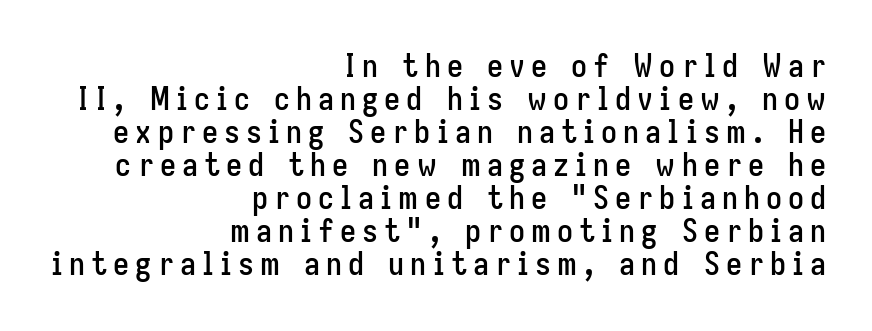
{"serif": "no", "italic": "no", "width": "condensed", "stroke_contrast": "low", "x_height": "medium", "monospaced": "no", "underline": "no", "align": "right", "line_spacing": "tight", "line_spacing_ratio": 1.03, "glyph_px": 32}
